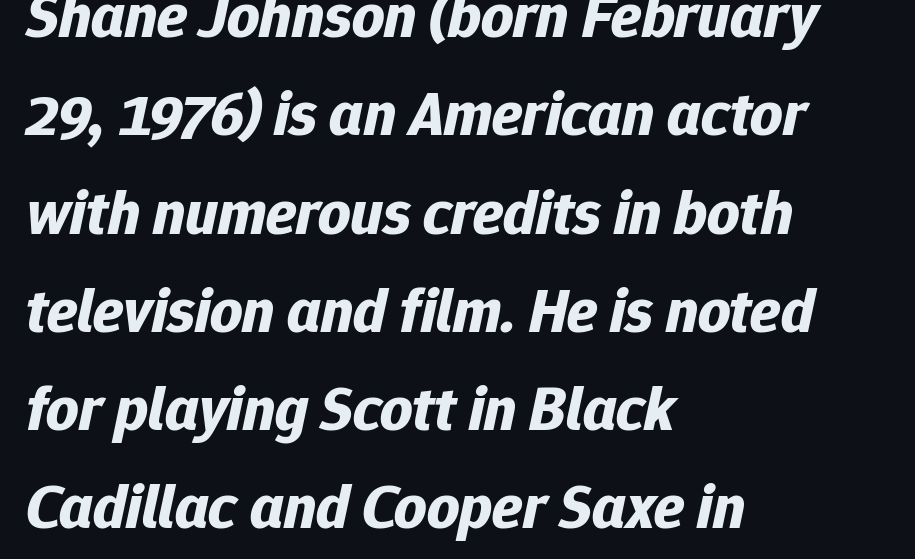
{"italic": "yes", "lean": "right", "slant_degrees": 12, "bold": "yes", "weight": "bold", "width": "normal", "stroke_contrast": "low", "x_height": "medium", "monospaced": "no", "underline": "no", "align": "left", "line_spacing": "normal", "line_spacing_ratio": 1.56, "letter_spacing": "normal", "letter_spacing_em": 0.0, "glyph_px": 63}
